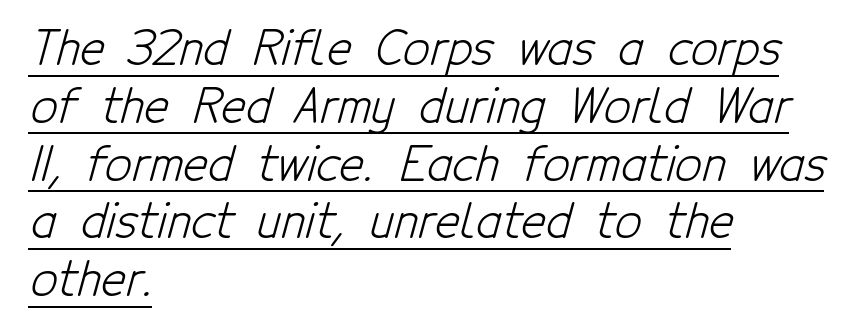
The image shows 47 px light, condensed sans-serif type; set left-aligned, line spacing 1.23x, normal letter spacing, underlined; low stroke contrast and a medium x-height.
